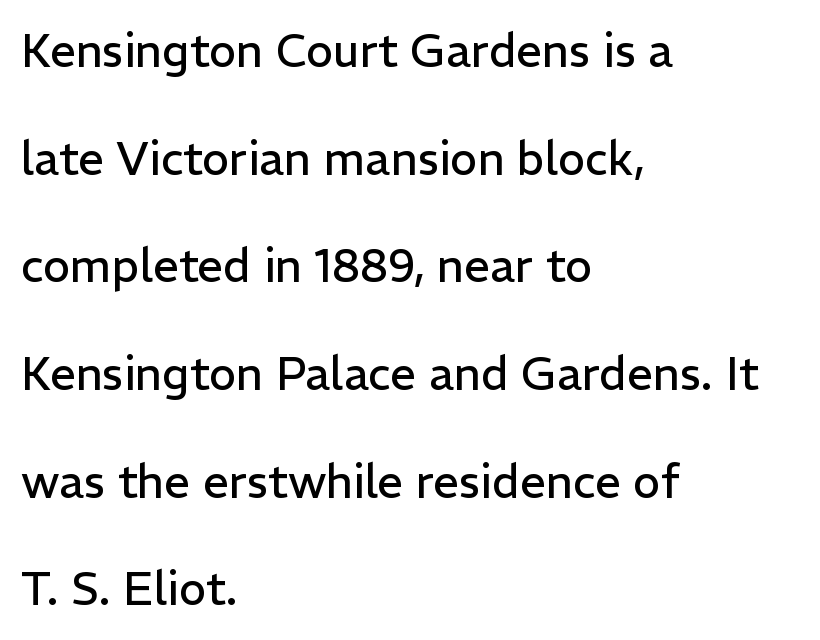
{"serif": "no", "italic": "no", "bold": "no", "weight": "regular", "width": "normal", "stroke_contrast": "low", "x_height": "medium", "monospaced": "no", "underline": "no", "align": "left", "line_spacing": "loose", "line_spacing_ratio": 2.34, "letter_spacing": "normal", "letter_spacing_em": 0.0, "glyph_px": 46}
